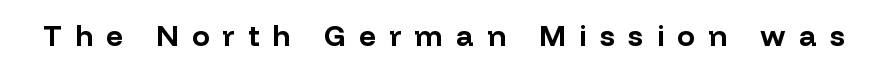
{"serif": "no", "italic": "no", "bold": "yes", "weight": "bold", "width": "normal", "stroke_contrast": "low", "x_height": "medium", "monospaced": "no", "underline": "no", "letter_spacing": "wide", "letter_spacing_em": 0.46, "glyph_px": 29}
